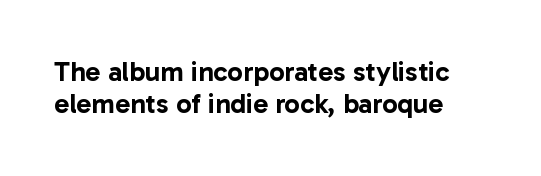
{"serif": "no", "italic": "no", "width": "normal", "stroke_contrast": "low", "x_height": "medium", "monospaced": "no", "underline": "no", "align": "left", "line_spacing": "tight", "line_spacing_ratio": 1.15, "letter_spacing": "normal", "letter_spacing_em": 0.0, "glyph_px": 28}
